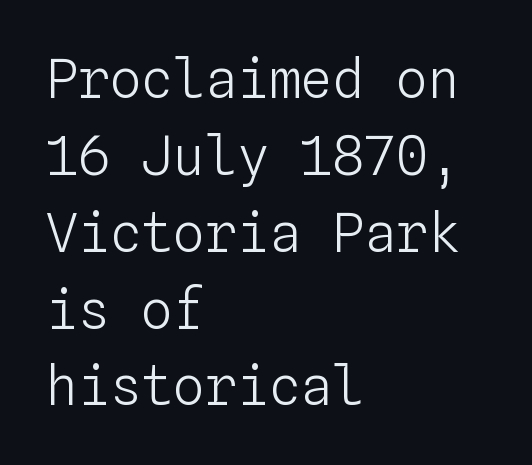
Q: Is the text bold? A: No.
Q: Is the text italic (slanted)? A: No, it is upright.
Q: Is the text underlined? A: No.
Q: How is the paragraph aligned? A: Left-aligned.
Q: Is the spacing between letters normal or unusually wide? A: Normal.
Q: Is the spacing between lines tight, normal or loose? A: Normal.
Q: Width (condensed, normal, or wide)? A: Normal.
Q: Stroke contrast? A: Low.
Q: x-height? A: Medium.
Q: Monospaced? A: Yes.
